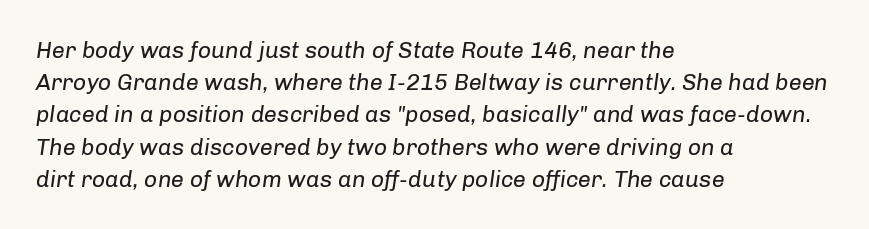
Q: Is the text bold? A: No.
Q: Is the text italic (slanted)? A: Yes, it leans right by about 8 degrees.
Q: Is the text underlined? A: No.
Q: How is the paragraph aligned? A: Left-aligned.
Q: Is the spacing between letters normal or unusually wide? A: Normal.
Q: Is the spacing between lines tight, normal or loose? A: Normal.
